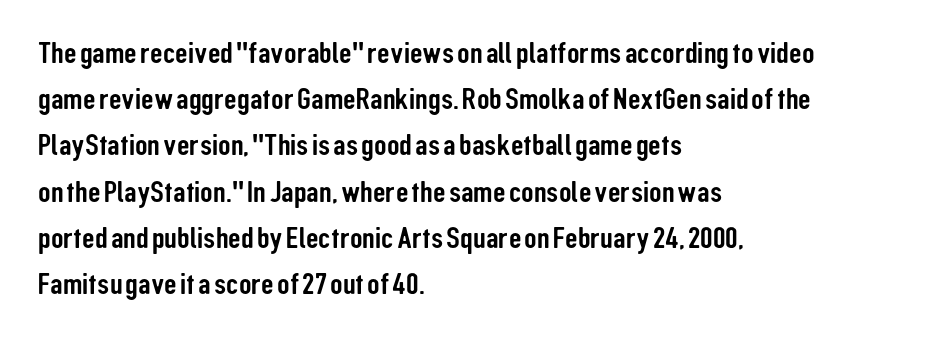
Q: Is the text italic (slanted)? A: No, it is upright.
Q: Is the typeface a serif or a sans-serif typeface? A: Sans-serif.
Q: Is the text underlined? A: No.
Q: How is the paragraph aligned? A: Left-aligned.
Q: Is the spacing between letters normal or unusually wide? A: Normal.
Q: Is the spacing between lines tight, normal or loose? A: Normal.
Q: Width (condensed, normal, or wide)? A: Condensed.
Q: Stroke contrast? A: Low.
Q: x-height? A: Medium.
Q: Monospaced? A: No.
